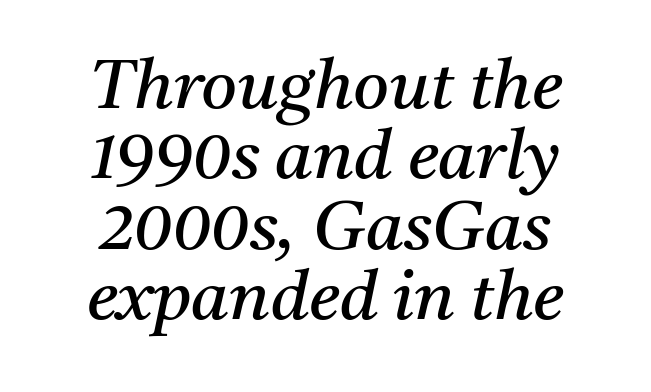
The image shows 69 px regular-weight serif type, italic (leaning right); set tight line spacing (1.02x), normal letter spacing, not underlined; medium stroke contrast and a medium x-height.
